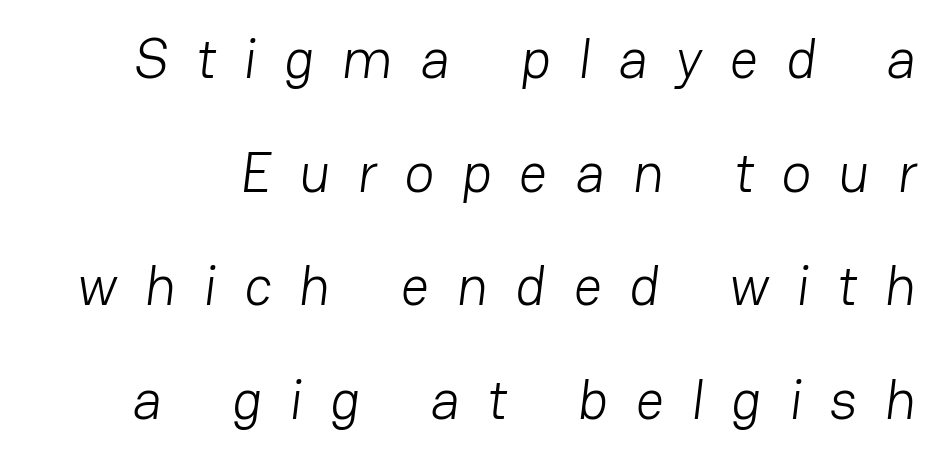
{"serif": "no", "bold": "no", "weight": "light", "width": "normal", "stroke_contrast": "low", "x_height": "medium", "monospaced": "no", "underline": "no", "line_spacing": "loose", "line_spacing_ratio": 2.03, "letter_spacing": "wide", "letter_spacing_em": 0.49, "glyph_px": 56}
